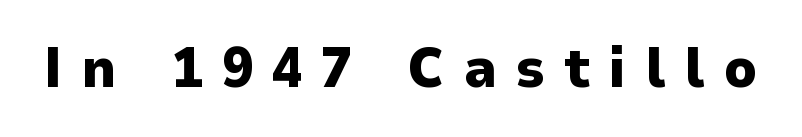
The image shows 56 px heavy sans-serif type, upright; set unusually wide letter spacing (+0.34 em), not underlined; low stroke contrast and a medium x-height.
